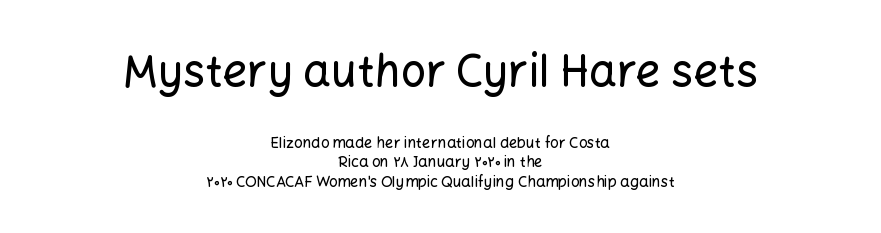
Q: Is the text italic (slanted)? A: No, it is upright.
Q: Is the typeface a serif or a sans-serif typeface? A: Sans-serif.
Q: Is the text underlined? A: No.
Q: How is the paragraph aligned? A: Centered.
Q: Is the spacing between letters normal or unusually wide? A: Normal.
Q: Is the spacing between lines tight, normal or loose? A: Normal.
Q: Which block of text is set in a larger size, the first (top) or the second (bottom)? A: The first (top) one.
Q: Width (condensed, normal, or wide)? A: Normal.
Q: Stroke contrast? A: Low.
Q: x-height? A: Medium.
Q: Monospaced? A: No.
